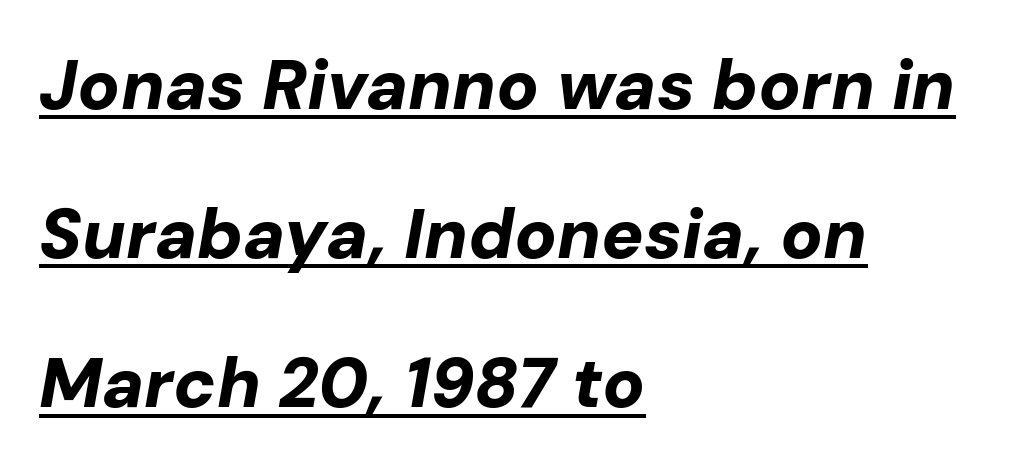
The image shows 70 px bold type, italic (leaning right); set left-aligned, loose line spacing (2.13x), normal letter spacing, underlined; low stroke contrast and a medium x-height.
